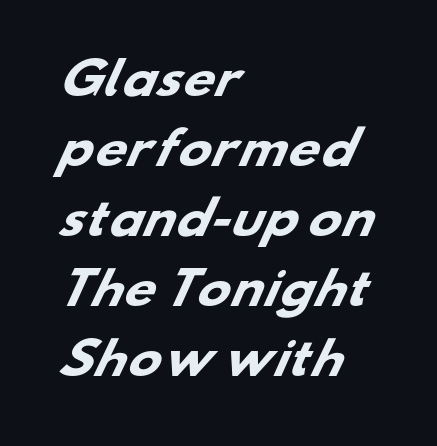
Q: Is the text bold? A: Yes.
Q: Is the typeface a serif or a sans-serif typeface? A: Sans-serif.
Q: Is the text underlined? A: No.
Q: How is the paragraph aligned? A: Left-aligned.
Q: Is the spacing between letters normal or unusually wide? A: Normal.
Q: Is the spacing between lines tight, normal or loose? A: Normal.
Q: Width (condensed, normal, or wide)? A: Wide.
Q: Stroke contrast? A: Low.
Q: x-height? A: Small.
Q: Monospaced? A: No.
